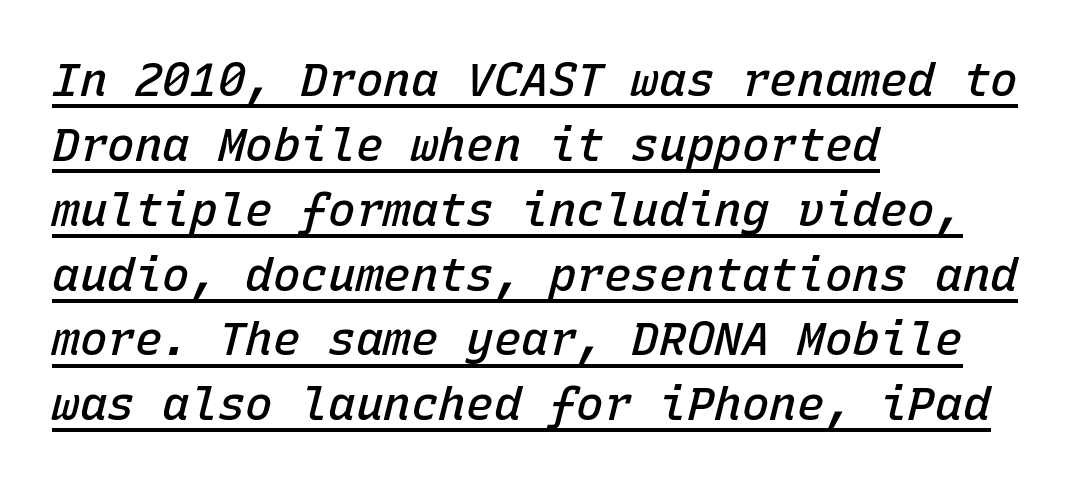
Does the weight exceed regular? Yes, but only to semibold. The specimen includes a rule beneath the text block's lines. What stands out about the letter spacing? Nothing — it is the standard amount. These lines are set flush left with a ragged right edge. Compared with ordinary roman type, these characters are visibly tilted.
